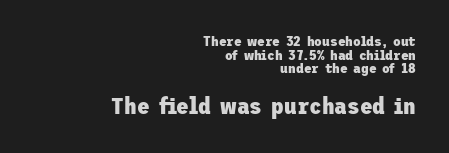
Q: Is the text bold? A: Yes.
Q: Is the text italic (slanted)? A: No, it is upright.
Q: Is the text underlined? A: No.
Q: How is the paragraph aligned? A: Right-aligned.
Q: Is the spacing between letters normal or unusually wide? A: Normal.
Q: Is the spacing between lines tight, normal or loose? A: Tight.
Q: Which block of text is set in a larger size, the first (top) or the second (bottom)? A: The second (bottom) one.
